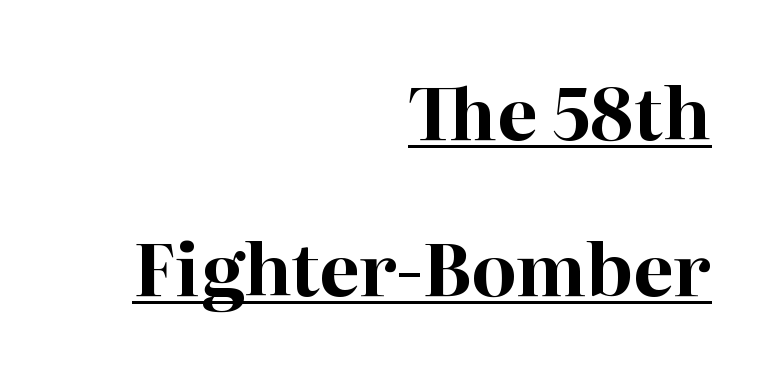
Q: Is the text bold? A: Yes.
Q: Is the text italic (slanted)? A: No, it is upright.
Q: Is the typeface a serif or a sans-serif typeface? A: Serif.
Q: Is the text underlined? A: Yes.
Q: How is the paragraph aligned? A: Right-aligned.
Q: Is the spacing between letters normal or unusually wide? A: Normal.
Q: Is the spacing between lines tight, normal or loose? A: Loose.
Q: Width (condensed, normal, or wide)? A: Normal.
Q: Stroke contrast? A: High.
Q: x-height? A: Medium.
Q: Monospaced? A: No.
